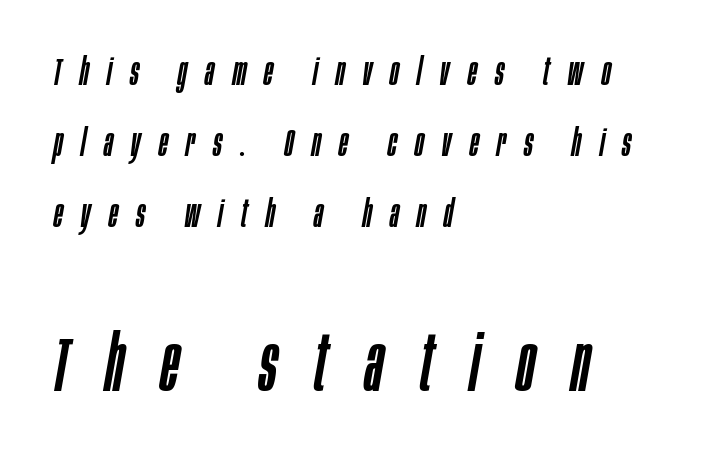
The image shows 77 px condensed type, italic (leaning right); set left-aligned, line spacing 1.87x, unusually wide letter spacing (+0.48 em), not underlined; the second (bottom) block is 2.03x larger; low stroke contrast and a large x-height.
